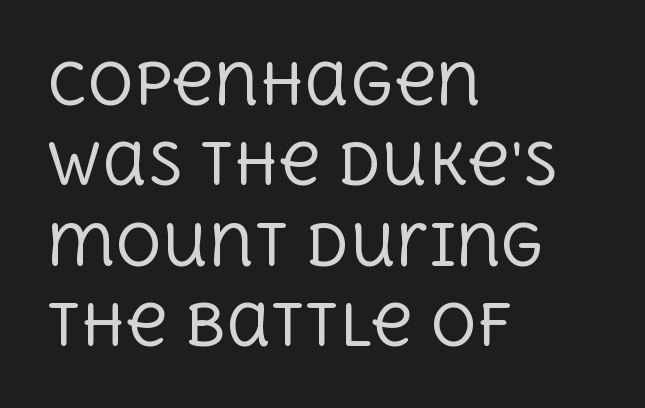
{"serif": "yes", "italic": "no", "bold": "no", "weight": "regular", "width": "normal", "x_height": "large", "monospaced": "no", "underline": "no", "align": "left", "line_spacing": "normal", "line_spacing_ratio": 1.41, "letter_spacing": "normal", "letter_spacing_em": 0.0, "glyph_px": 57}
